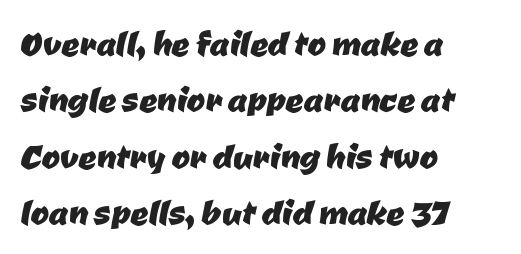
Q: Is the typeface a serif or a sans-serif typeface? A: Sans-serif.
Q: Is the text underlined? A: No.
Q: How is the paragraph aligned? A: Left-aligned.
Q: Is the spacing between letters normal or unusually wide? A: Normal.
Q: Is the spacing between lines tight, normal or loose? A: Normal.
Q: Width (condensed, normal, or wide)? A: Normal.
Q: Stroke contrast? A: Low.
Q: x-height? A: Medium.
Q: Monospaced? A: No.
